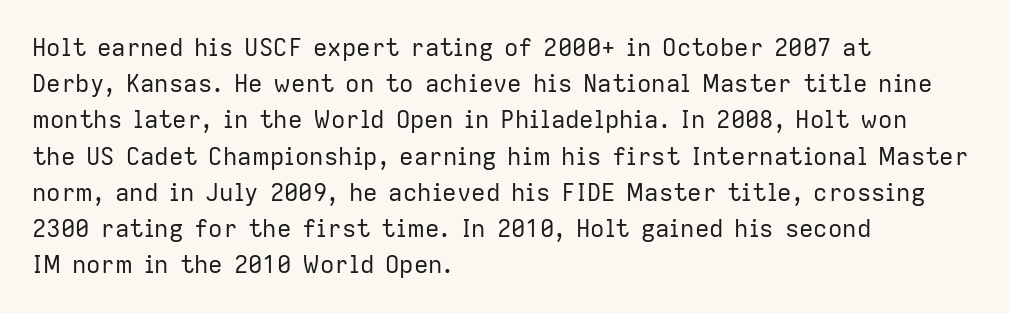
The image shows 24 px text type, upright; set left-aligned, normal line spacing (1.51x), normal letter spacing, not underlined.
